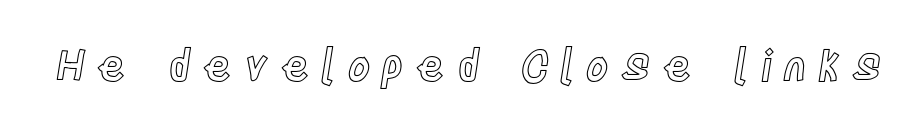
Q: Is the text italic (slanted)? A: Yes.
Q: Is the text underlined? A: No.
Q: Is the spacing between letters normal or unusually wide? A: Unusually wide.
Q: Width (condensed, normal, or wide)? A: Condensed.
Q: x-height? A: Large.
Q: Monospaced? A: No.
